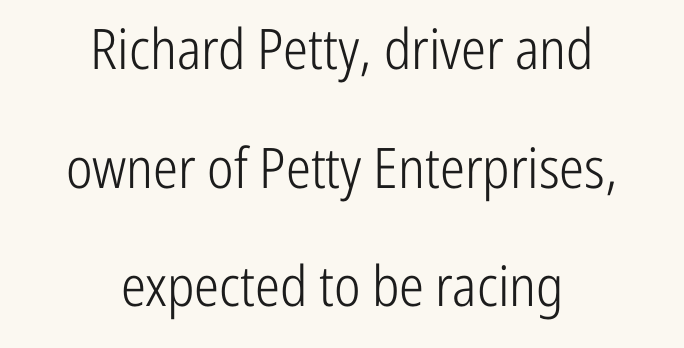
{"serif": "no", "italic": "no", "bold": "no", "weight": "light", "width": "condensed", "stroke_contrast": "low", "x_height": "medium", "monospaced": "no", "underline": "no", "align": "center", "line_spacing": "loose", "line_spacing_ratio": 2.12, "letter_spacing": "normal", "letter_spacing_em": 0.0, "glyph_px": 56}
